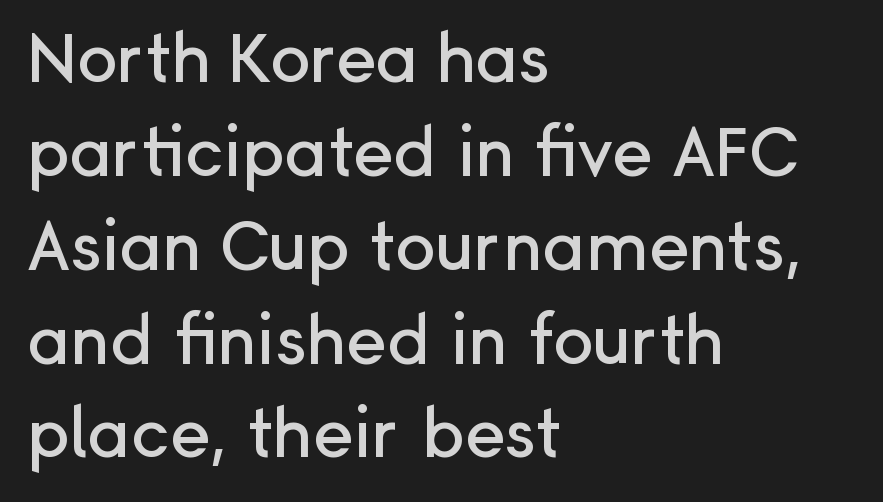
The image shows 68 px sans-serif type, upright; set left-aligned, normal line spacing (1.38x), normal letter spacing, not underlined; low stroke contrast and a medium x-height.
